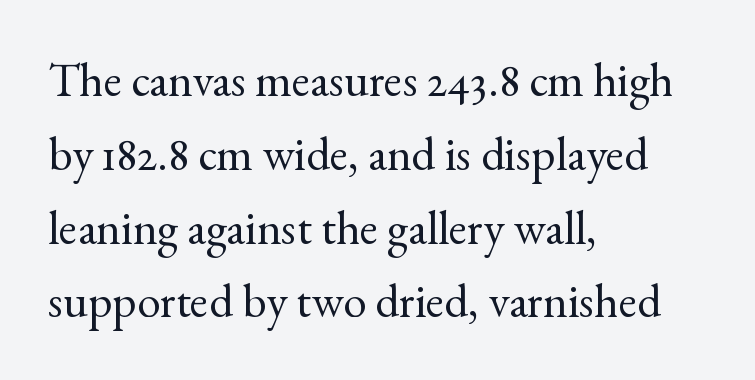
The image shows 47 px regular-weight serif type, upright; set left-aligned, normal line spacing (1.57x), normal letter spacing, not underlined; a small x-height.
